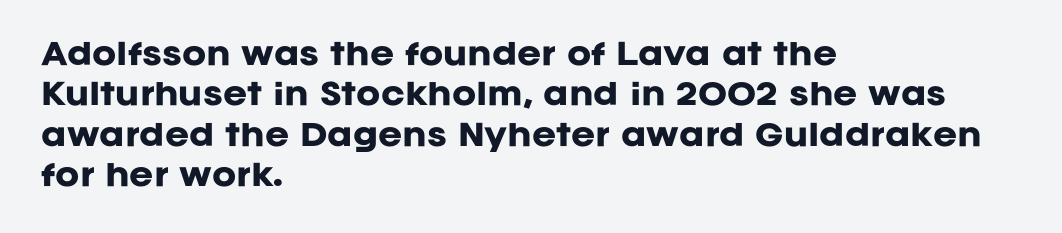
{"serif": "no", "italic": "no", "bold": "yes", "weight": "heavy", "width": "normal", "stroke_contrast": "low", "x_height": "large", "monospaced": "no", "underline": "no", "align": "left", "line_spacing": "normal", "line_spacing_ratio": 1.39, "letter_spacing": "normal", "letter_spacing_em": 0.0, "glyph_px": 29}
